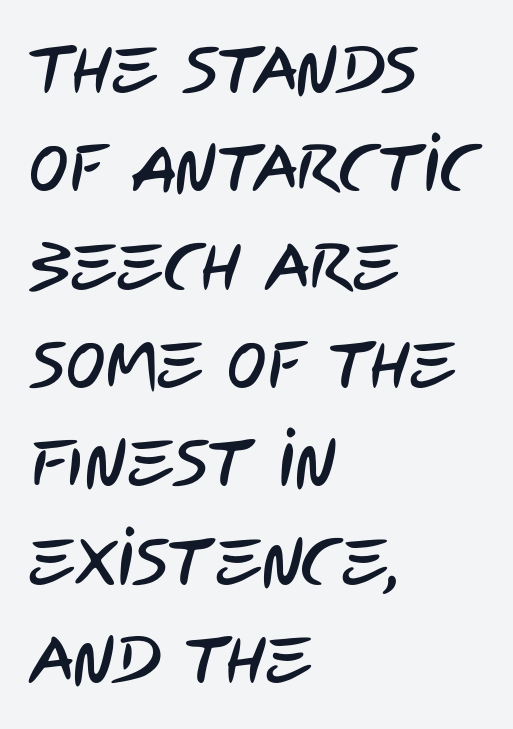
Alignment: flush left. The words here are not underlined. The horizontal fit of the characters is conventional and even. Proportional: the letters do not fall into vertical columns. Nope, no serifs anywhere on these letters. A normal amount of white space separates one row of letters from the next.
